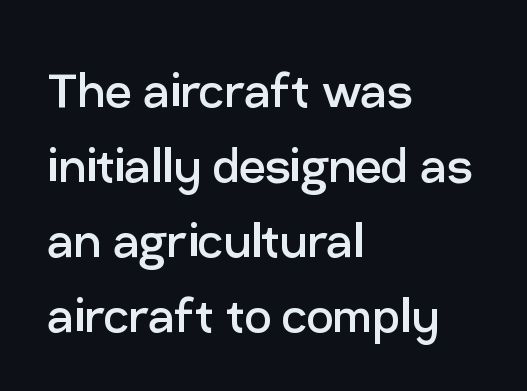
The image shows 59 px regular-weight sans-serif type, upright; set left-aligned, normal line spacing (1.27x), normal letter spacing, not underlined; low stroke contrast and a medium x-height.
